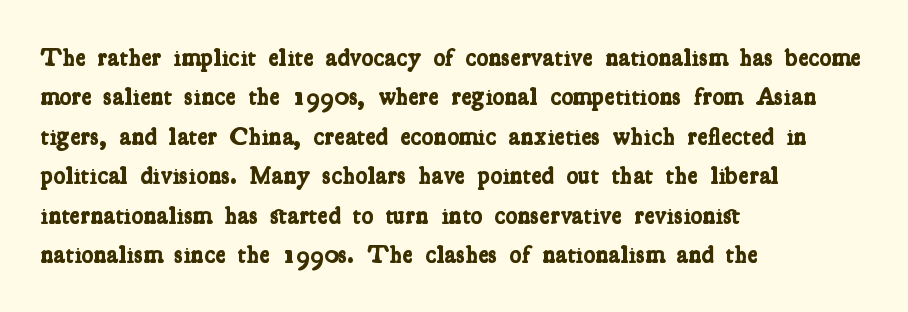
The image shows 25 px bold type; set left-aligned, normal line spacing (1.58x), normal letter spacing, not underlined.
